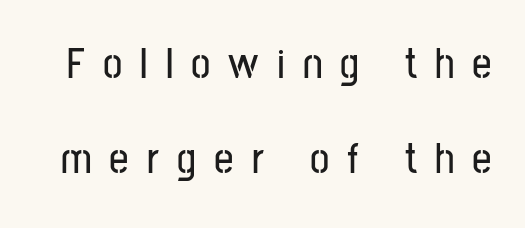
Honestly, there is no underline to notice here at all. The type is letterspaced generously, with wide tracking. The glyphs in this specimen are sans serif. Leading: increased. Varying glyph widths throughout — classic text-font behaviour.
